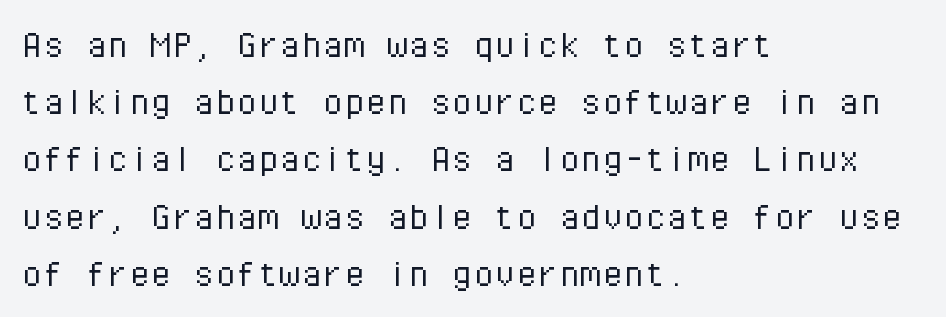
Q: Is the text bold? A: No.
Q: Is the text italic (slanted)? A: No, it is upright.
Q: Is the typeface a serif or a sans-serif typeface? A: Sans-serif.
Q: Is the text underlined? A: No.
Q: How is the paragraph aligned? A: Left-aligned.
Q: Is the spacing between letters normal or unusually wide? A: Normal.
Q: Is the spacing between lines tight, normal or loose? A: Normal.
Q: Width (condensed, normal, or wide)? A: Normal.
Q: Stroke contrast? A: Low.
Q: x-height? A: Medium.
Q: Monospaced? A: Yes.
